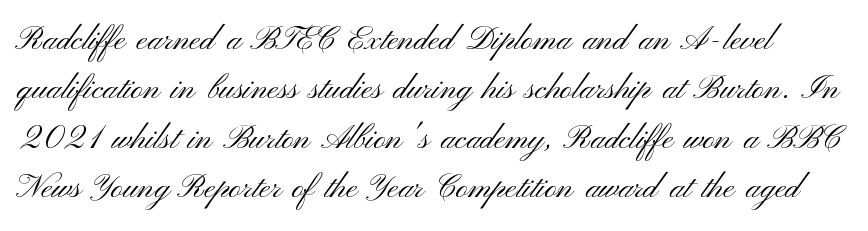
Q: Is the text bold? A: No.
Q: Is the text italic (slanted)? A: Yes.
Q: Is the typeface a serif or a sans-serif typeface? A: Sans-serif.
Q: Is the text underlined? A: No.
Q: Is the spacing between letters normal or unusually wide? A: Normal.
Q: Is the spacing between lines tight, normal or loose? A: Normal.
Q: Width (condensed, normal, or wide)? A: Wide.
Q: Stroke contrast? A: Medium.
Q: x-height? A: Small.
Q: Monospaced? A: No.
